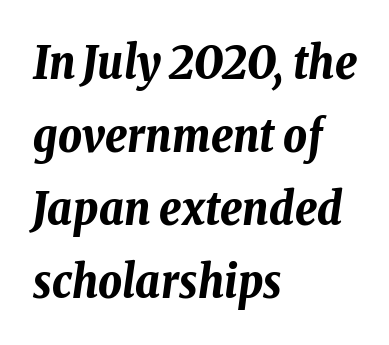
The strokes are fattened all the way to bold. The text carries the slant typical of an italic or oblique font. A typesetter would call this leading conventional body-copy spacing. Rule under the text: the space is simply empty. This sample has the flowing, uneven cadence of proportional lettering. Does extra space separate the letters? No, they use regular spacing.
